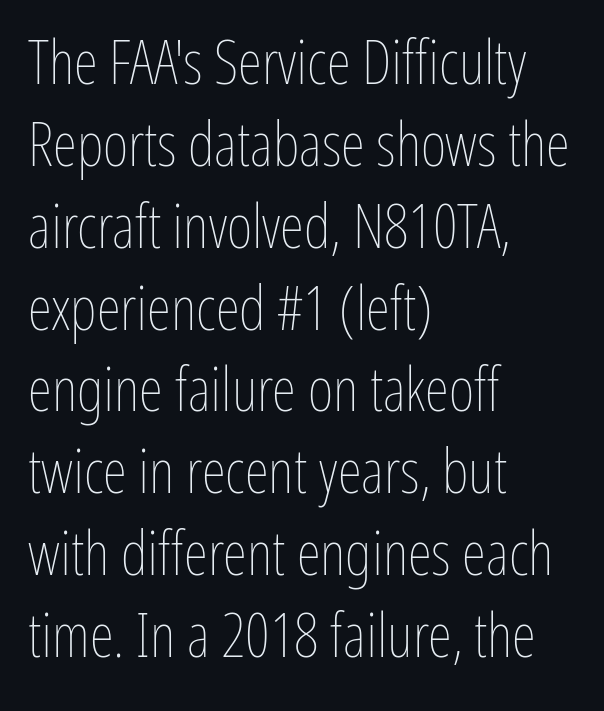
{"italic": "no", "bold": "no", "weight": "thin", "width": "condensed", "stroke_contrast": "low", "x_height": "medium", "monospaced": "no", "underline": "no", "align": "left", "line_spacing": "normal", "line_spacing_ratio": 1.32, "letter_spacing": "normal", "letter_spacing_em": 0.0, "glyph_px": 62}
